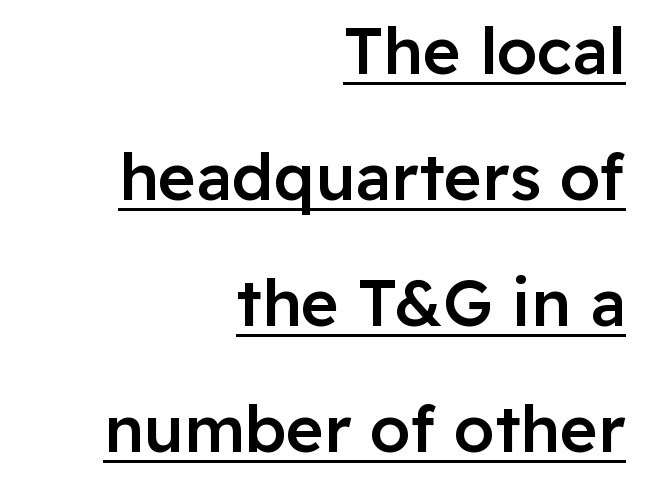
The lines in this sample share a right terminus and differ only in where they begin. This sample has the flowing, uneven cadence of proportional lettering. Ordinary non-slanted type is in use. Looks like someone drew a line under every word here. Unlike a traditional serif, this face leaves its strokes unadorned.
